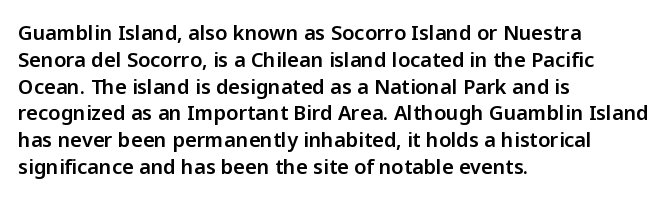
{"italic": "no", "underline": "no", "align": "left", "line_spacing": "normal", "line_spacing_ratio": 1.34, "letter_spacing": "normal", "letter_spacing_em": 0.0, "glyph_px": 20}
